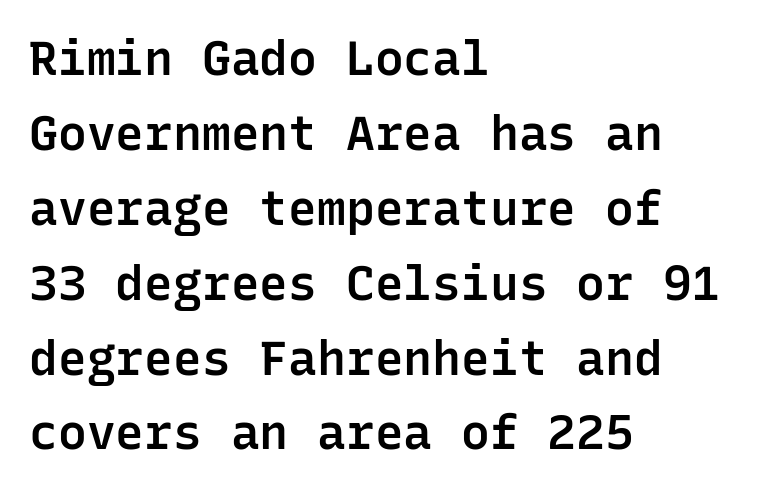
Summary of vertical rhythm: regular, with standard interline spacing. Clear beneath every line of the passage. Each word holds together tightly as a unit, with standard inter-letter gaps. The rendering anchors every line to the left-hand side.
